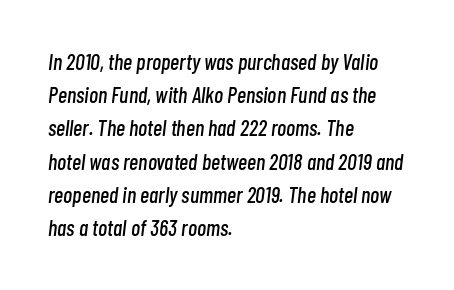
Q: Is the text italic (slanted)? A: Yes, it leans right by about 7 degrees.
Q: Is the text underlined? A: No.
Q: How is the paragraph aligned? A: Left-aligned.
Q: Is the spacing between letters normal or unusually wide? A: Normal.
Q: Is the spacing between lines tight, normal or loose? A: Normal.
